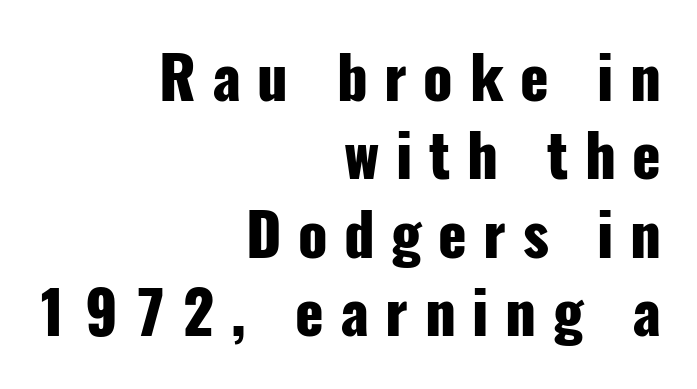
Q: Is the text bold? A: Yes.
Q: Is the text italic (slanted)? A: No, it is upright.
Q: Is the typeface a serif or a sans-serif typeface? A: Sans-serif.
Q: Is the text underlined? A: No.
Q: How is the paragraph aligned? A: Right-aligned.
Q: Is the spacing between letters normal or unusually wide? A: Unusually wide.
Q: Is the spacing between lines tight, normal or loose? A: Normal.
Q: Width (condensed, normal, or wide)? A: Condensed.
Q: Stroke contrast? A: Low.
Q: x-height? A: Medium.
Q: Monospaced? A: No.
